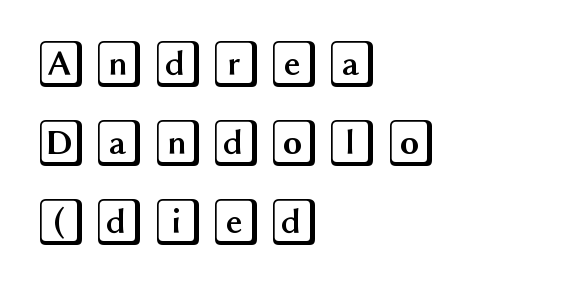
{"italic": "no", "width": "wide", "x_height": "large", "underline": "no", "align": "left", "line_spacing": "normal", "line_spacing_ratio": 1.68, "glyph_px": 47}
